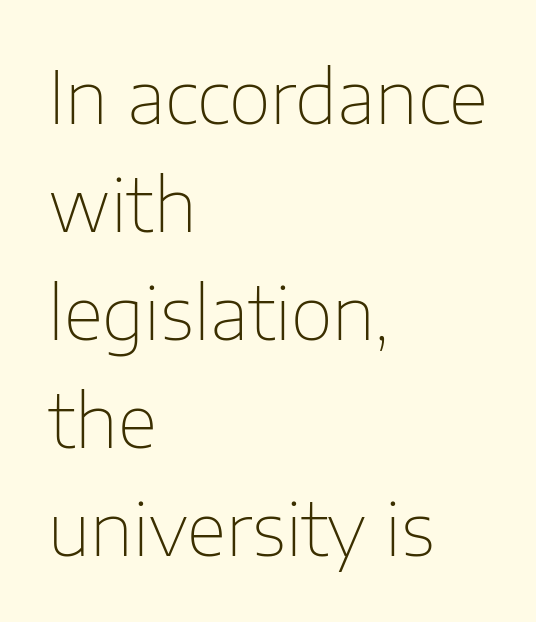
{"serif": "no", "italic": "no", "bold": "no", "weight": "thin", "width": "normal", "stroke_contrast": "low", "x_height": "medium", "monospaced": "no", "underline": "no", "align": "left", "line_spacing": "normal", "line_spacing_ratio": 1.48, "letter_spacing": "normal", "letter_spacing_em": 0.0, "glyph_px": 73}
